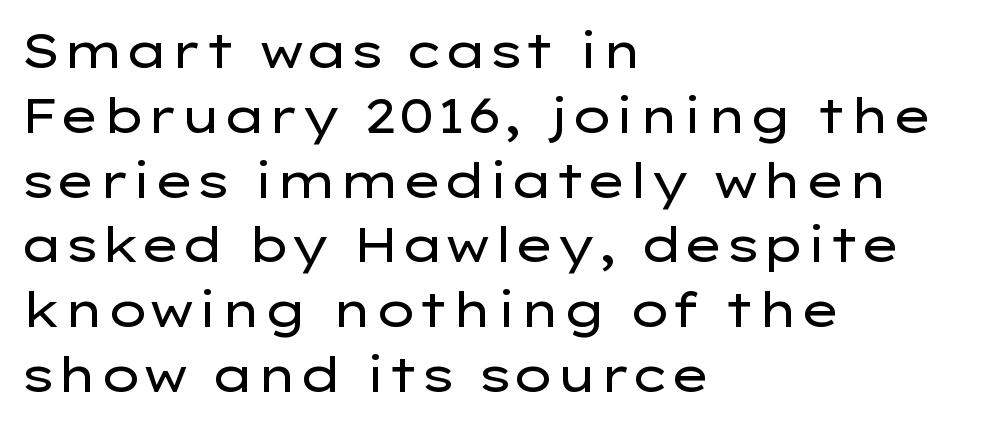
The image shows 48 px regular-weight, wide sans-serif type, upright; set left-aligned, normal line spacing (1.35x), normal letter spacing, not underlined; low stroke contrast and a medium x-height.
